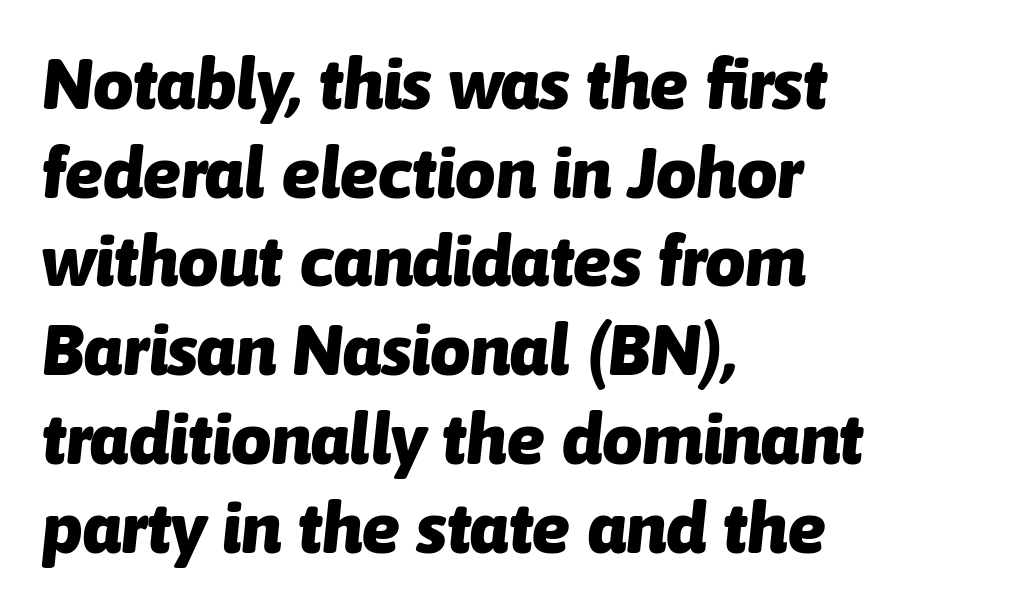
{"italic": "yes", "lean": "right", "slant_degrees": 6, "bold": "yes", "weight": "heavy", "width": "normal", "stroke_contrast": "low", "x_height": "medium", "monospaced": "no", "underline": "no", "align": "left", "line_spacing": "normal", "line_spacing_ratio": 1.25, "letter_spacing": "normal", "letter_spacing_em": 0.0, "glyph_px": 71}
